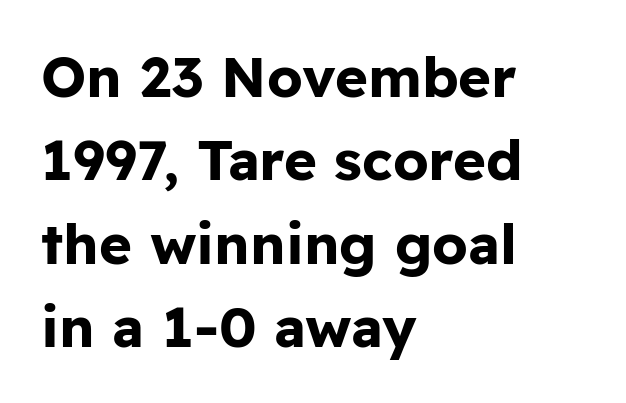
Letter spacing: default. Thick stems and heavy bowls — unmistakably bold. Anything drawn beneath the words? Only blank space. The rendering uses natural spacing where letterforms have individual widths.
